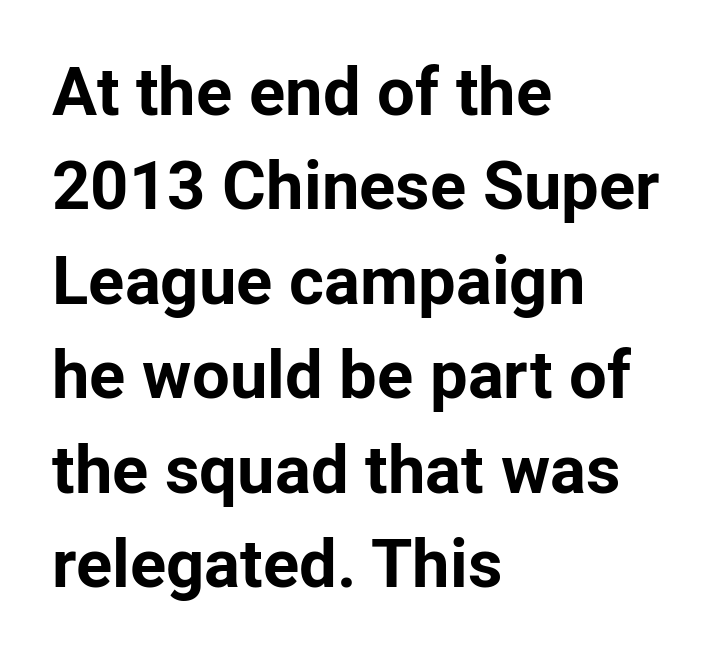
Q: Is the text bold? A: Yes.
Q: Is the text italic (slanted)? A: No, it is upright.
Q: Is the typeface a serif or a sans-serif typeface? A: Sans-serif.
Q: Is the text underlined? A: No.
Q: How is the paragraph aligned? A: Left-aligned.
Q: Is the spacing between letters normal or unusually wide? A: Normal.
Q: Is the spacing between lines tight, normal or loose? A: Normal.
Q: Width (condensed, normal, or wide)? A: Normal.
Q: Stroke contrast? A: Low.
Q: x-height? A: Medium.
Q: Monospaced? A: No.
